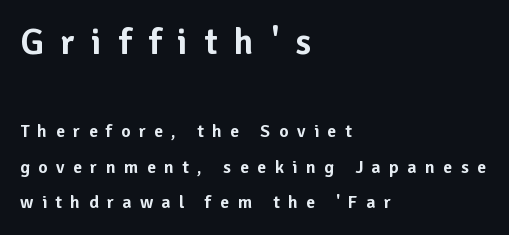
{"serif": "no", "italic": "no", "width": "normal", "stroke_contrast": "low", "x_height": "medium", "monospaced": "no", "underline": "no", "align": "left", "line_spacing": "loose", "line_spacing_ratio": 1.98, "letter_spacing": "wide", "letter_spacing_em": 0.47, "larger_block": "first", "size_ratio": 2.0, "glyph_px": 36}
